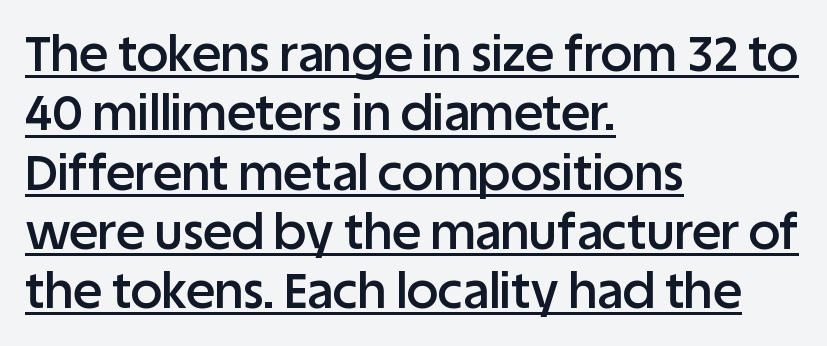
{"serif": "no", "italic": "no", "bold": "semi", "weight": "semibold", "width": "normal", "stroke_contrast": "low", "x_height": "large", "monospaced": "no", "underline": "yes", "align": "left", "line_spacing_ratio": 1.21, "letter_spacing": "normal", "letter_spacing_em": 0.0, "glyph_px": 49}
